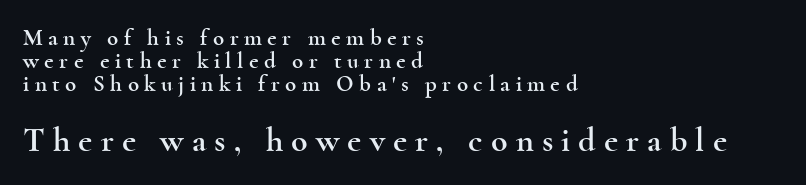
The image shows 34 px wide serif type, upright; set left-aligned, tight line spacing (1.0x), unusually wide letter spacing (+0.24 em), not underlined; the second (bottom) block is 1.48x larger; a small x-height.
